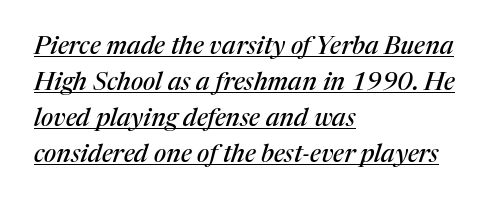
{"italic": "yes", "lean": "right", "slant_degrees": 17, "underline": "yes", "align": "left", "line_spacing": "normal", "line_spacing_ratio": 1.44, "letter_spacing": "normal", "letter_spacing_em": 0.0, "glyph_px": 25}
